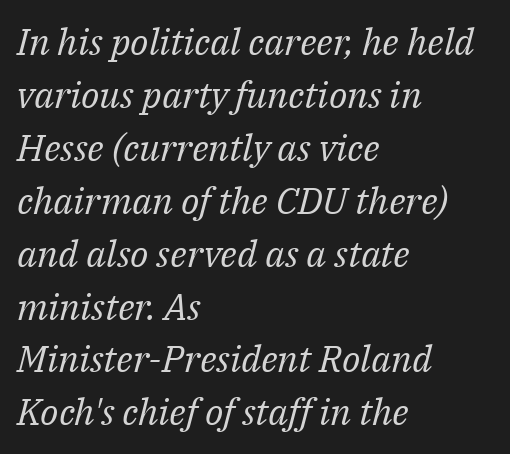
The image shows 37 px regular-weight serif type, italic (leaning right); set left-aligned, normal line spacing (1.43x), normal letter spacing, not underlined; medium stroke contrast and a medium x-height.
